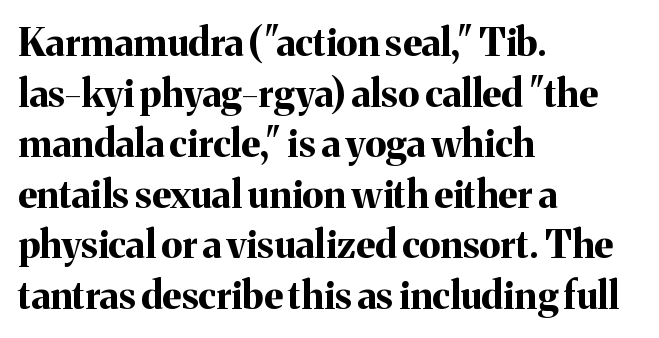
The image shows 38 px bold serif type, upright; set left-aligned, normal line spacing (1.33x), normal letter spacing, not underlined; medium stroke contrast and a medium x-height.
